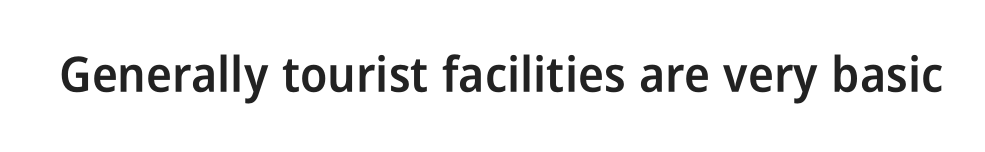
{"serif": "no", "italic": "no", "bold": "semi", "weight": "semibold", "width": "condensed", "stroke_contrast": "low", "x_height": "medium", "monospaced": "no", "underline": "no", "letter_spacing": "normal", "letter_spacing_em": 0.0, "glyph_px": 49}
